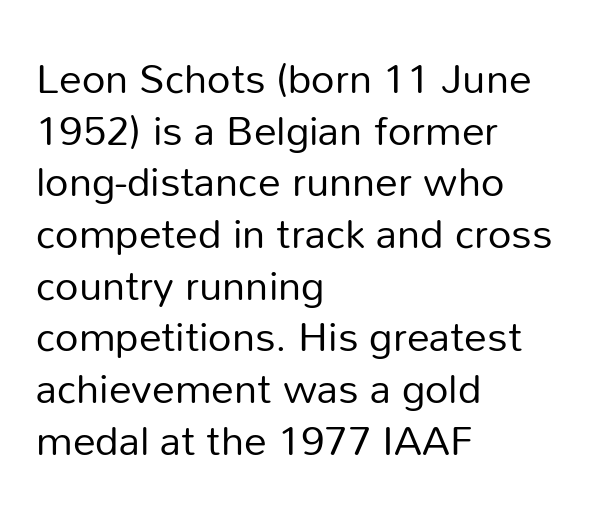
{"serif": "no", "italic": "no", "bold": "no", "weight": "regular", "width": "normal", "stroke_contrast": "low", "x_height": "medium", "monospaced": "no", "underline": "no", "align": "left", "line_spacing": "normal", "line_spacing_ratio": 1.26, "letter_spacing": "normal", "letter_spacing_em": 0.0, "glyph_px": 41}
